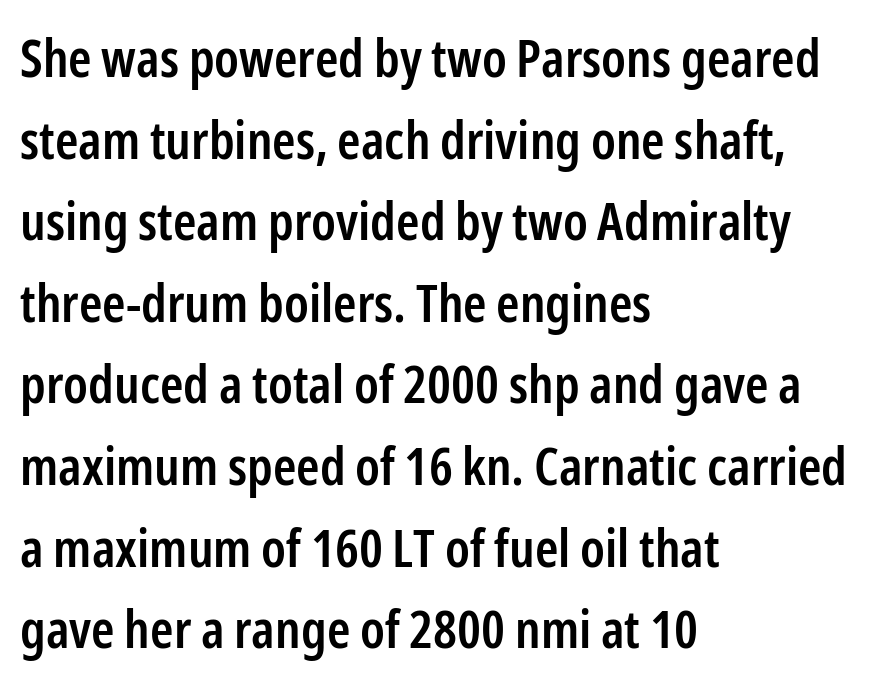
The image shows 53 px semibold, condensed sans-serif type, upright; set left-aligned, normal line spacing (1.54x), normal letter spacing, not underlined; low stroke contrast and a medium x-height.
